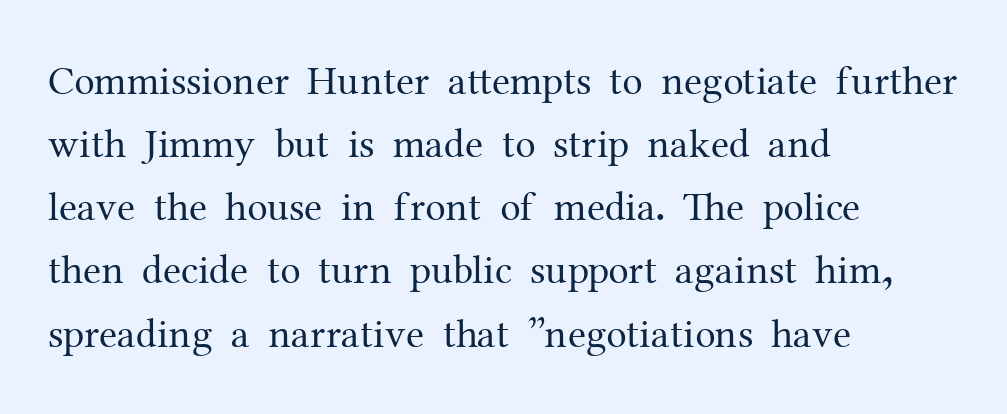
{"serif": "yes", "italic": "no", "bold": "no", "weight": "regular", "width": "normal", "stroke_contrast": "medium", "x_height": "medium", "monospaced": "no", "underline": "no", "align": "left", "line_spacing": "normal", "line_spacing_ratio": 1.54, "letter_spacing": "normal", "letter_spacing_em": 0.0, "glyph_px": 41}
